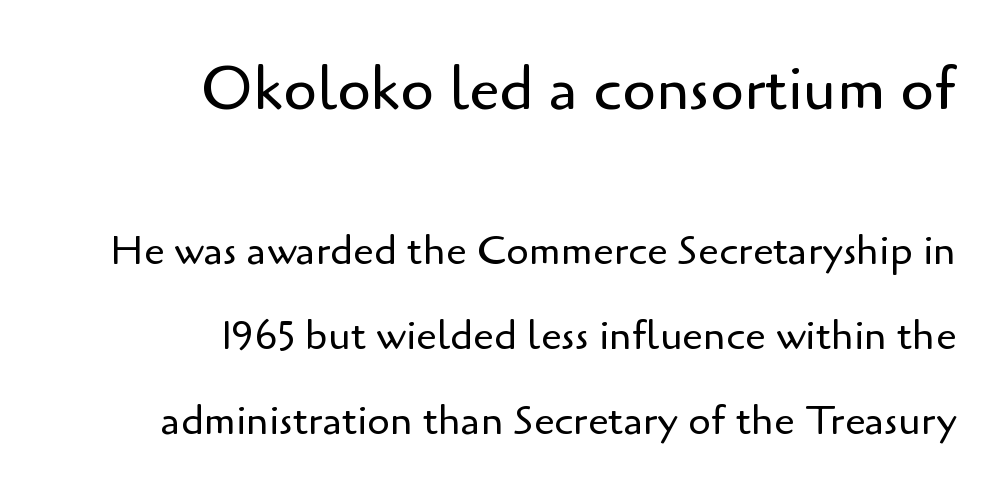
{"serif": "no", "italic": "no", "bold": "no", "weight": "regular", "width": "normal", "stroke_contrast": "low", "x_height": "small", "monospaced": "no", "underline": "no", "align": "right", "line_spacing": "loose", "line_spacing_ratio": 2.07, "letter_spacing": "normal", "letter_spacing_em": 0.0, "larger_block": "first", "size_ratio": 1.49, "glyph_px": 61}
